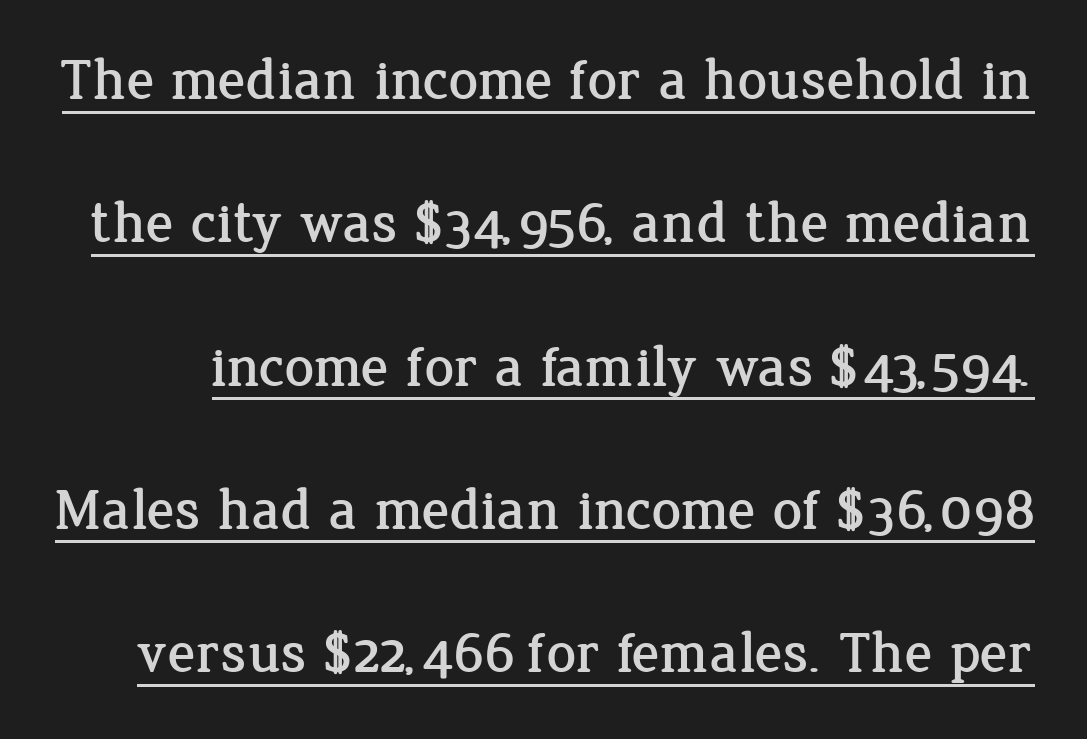
Q: Is the text italic (slanted)? A: No, it is upright.
Q: Is the typeface a serif or a sans-serif typeface? A: Serif.
Q: Is the text underlined? A: Yes.
Q: Is the spacing between letters normal or unusually wide? A: Normal.
Q: Is the spacing between lines tight, normal or loose? A: Loose.
Q: Width (condensed, normal, or wide)? A: Normal.
Q: Stroke contrast? A: Low.
Q: x-height? A: Medium.
Q: Monospaced? A: No.
